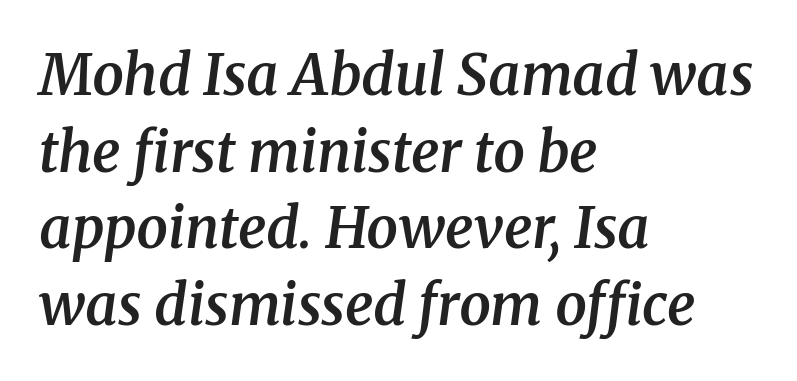
{"serif": "yes", "italic": "yes", "lean": "right", "slant_degrees": 8, "bold": "semi", "weight": "semibold", "width": "normal", "stroke_contrast": "medium", "x_height": "medium", "monospaced": "no", "underline": "no", "align": "left", "line_spacing": "normal", "line_spacing_ratio": 1.37, "letter_spacing": "normal", "letter_spacing_em": 0.0, "glyph_px": 56}
